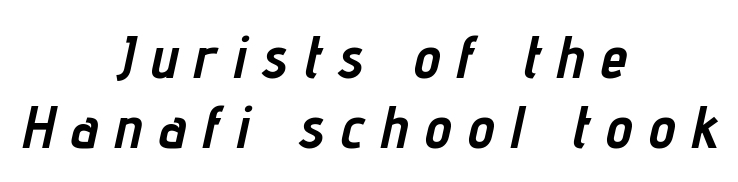
The image shows 61 px semibold, condensed type, italic (leaning right); set centered, tight line spacing (1.14x), unusually wide letter spacing (+0.27 em), not underlined; low stroke contrast and a medium x-height.
